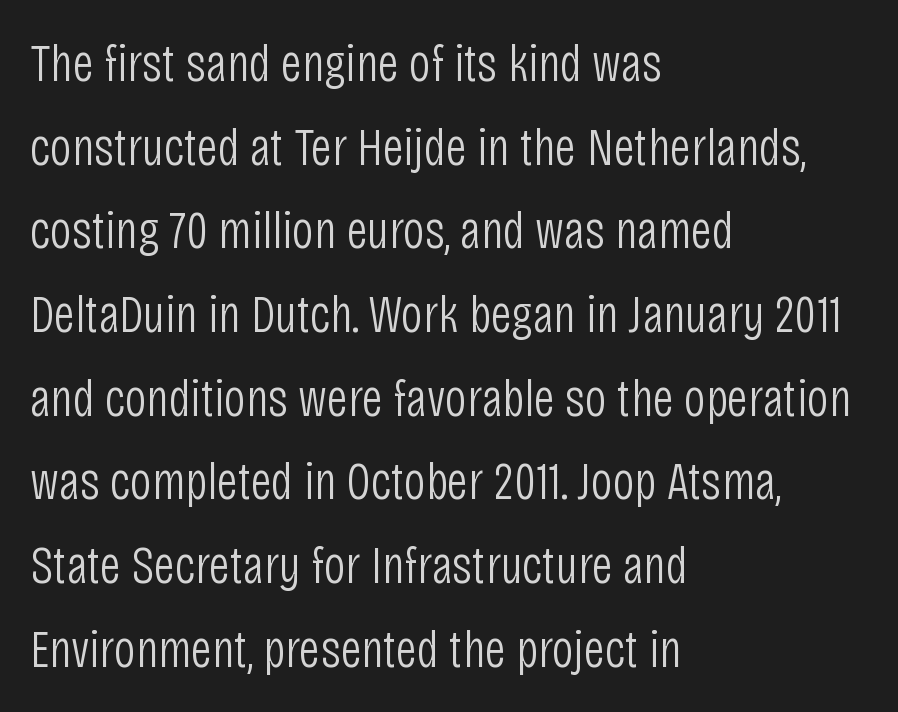
{"serif": "no", "italic": "no", "bold": "no", "weight": "light", "width": "condensed", "stroke_contrast": "low", "x_height": "large", "monospaced": "no", "underline": "no", "align": "left", "line_spacing": "normal", "line_spacing_ratio": 1.55, "letter_spacing": "normal", "letter_spacing_em": 0.0, "glyph_px": 54}
